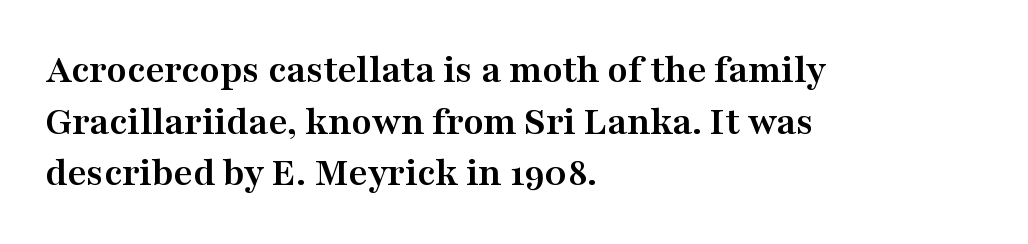
The image shows 41 px semibold, wide serif type, upright; set left-aligned, normal line spacing (1.26x), normal letter spacing, not underlined; medium stroke contrast and a medium x-height.
